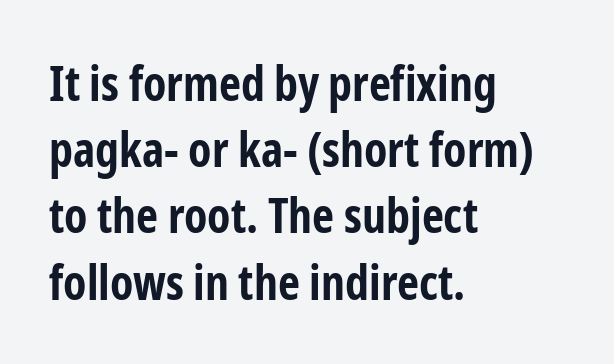
In terms of leading, this rendering sits right in the middle. These lines are composed in type without serifs. Alignment: flush left. Glyph-to-glyph distance matches everyday printed text. Each glyph is drawn with heavy, bold strokes. The face used here is proportionally spaced, like ordinary book or web type.
